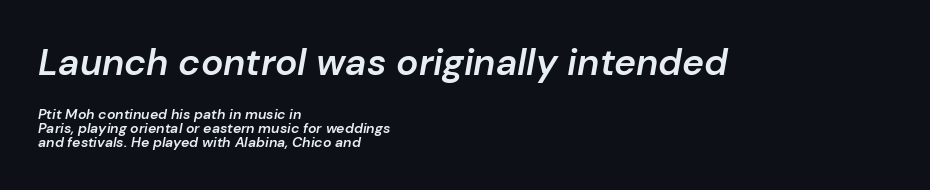
Here the glyphs are tracked normally, forming tight word shapes. Think of a printed novel: that variable character pitch is what you see here. Line spacing here is tight. Tall strokes in this sample are angled rather than plumb. Teacher's note: observe the even left margin — that is flush-left alignment.
